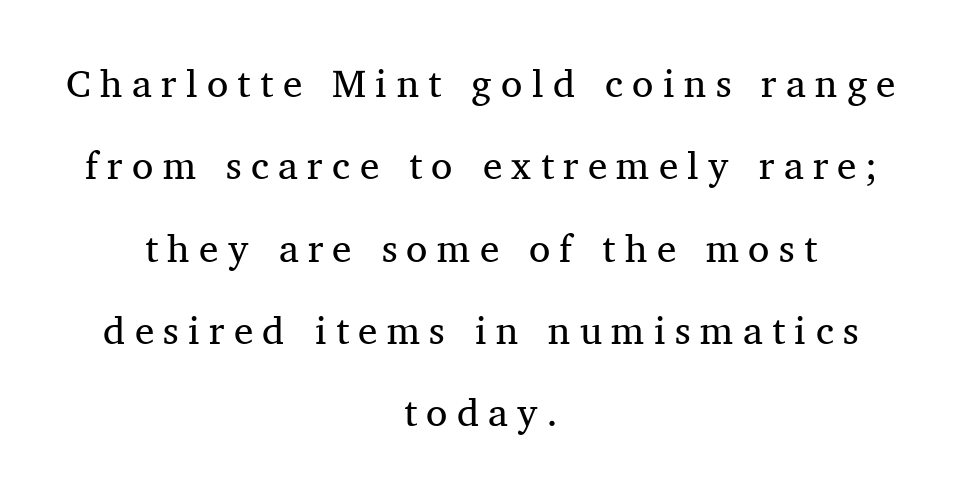
Q: Is the text bold? A: No.
Q: Is the text italic (slanted)? A: No, it is upright.
Q: Is the typeface a serif or a sans-serif typeface? A: Serif.
Q: Is the text underlined? A: No.
Q: How is the paragraph aligned? A: Centered.
Q: Is the spacing between letters normal or unusually wide? A: Unusually wide.
Q: Is the spacing between lines tight, normal or loose? A: Loose.
Q: Width (condensed, normal, or wide)? A: Normal.
Q: Stroke contrast? A: Medium.
Q: x-height? A: Medium.
Q: Monospaced? A: No.
